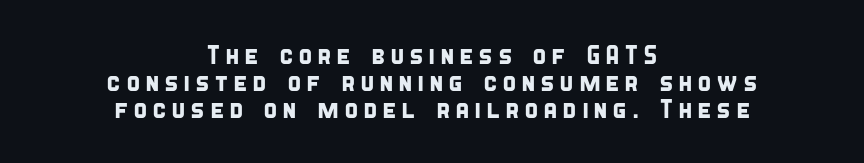
The image shows 26 px text type; set centered, tight line spacing (1.03x), not underlined.
